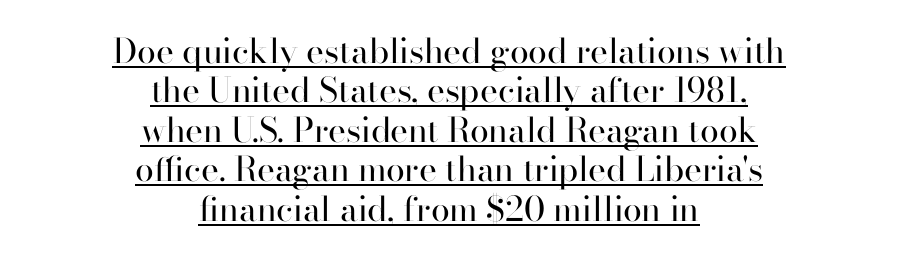
{"serif": "yes", "italic": "no", "bold": "no", "weight": "regular", "width": "normal", "stroke_contrast": "high", "x_height": "small", "monospaced": "no", "underline": "yes", "align": "center", "line_spacing_ratio": 1.16, "letter_spacing": "normal", "letter_spacing_em": 0.0, "glyph_px": 34}
